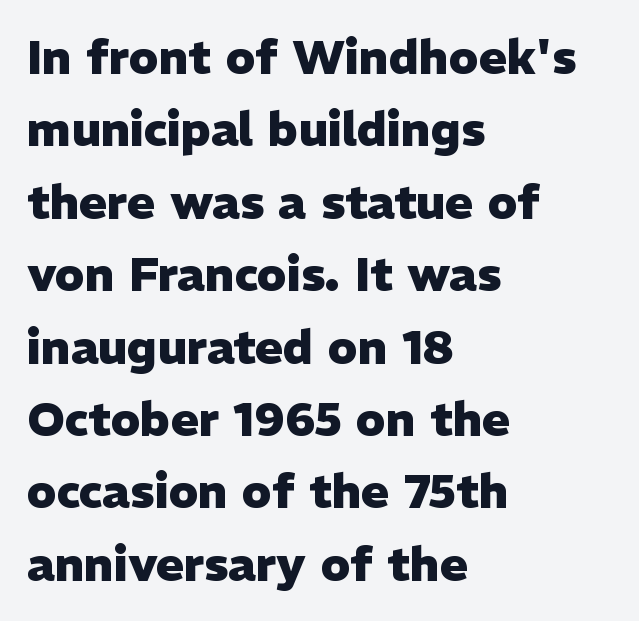
Q: Is the text bold? A: Yes.
Q: Is the text italic (slanted)? A: No, it is upright.
Q: Is the typeface a serif or a sans-serif typeface? A: Sans-serif.
Q: Is the text underlined? A: No.
Q: How is the paragraph aligned? A: Left-aligned.
Q: Is the spacing between letters normal or unusually wide? A: Normal.
Q: Is the spacing between lines tight, normal or loose? A: Normal.
Q: Width (condensed, normal, or wide)? A: Normal.
Q: Stroke contrast? A: Low.
Q: x-height? A: Medium.
Q: Monospaced? A: No.
